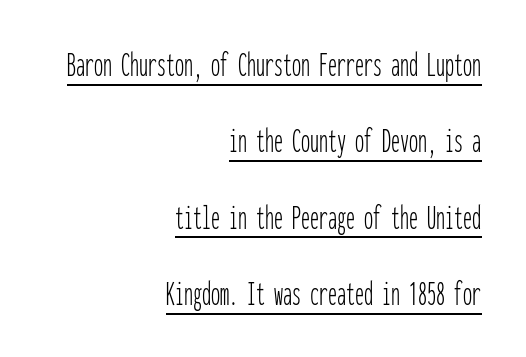
The image shows 36 px thin, condensed sans-serif type, upright, monospaced; set right-aligned, loose line spacing (2.12x), normal letter spacing, underlined; low stroke contrast and a medium x-height.
